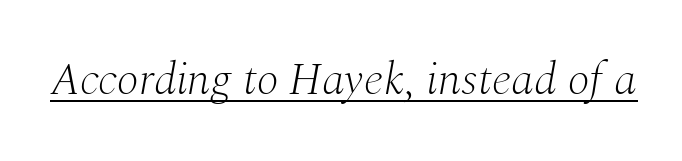
{"serif": "yes", "italic": "yes", "lean": "right", "slant_degrees": 10, "bold": "no", "weight": "light", "width": "normal", "stroke_contrast": "medium", "x_height": "medium", "monospaced": "no", "underline": "yes", "letter_spacing": "normal", "letter_spacing_em": 0.0, "glyph_px": 46}
